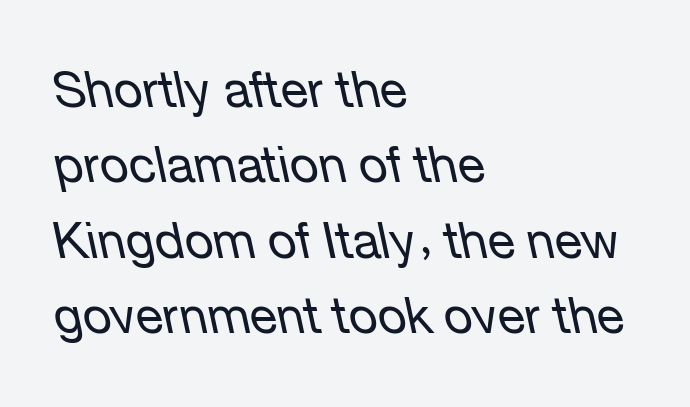
The image shows 50 px regular-weight type, italic (leaning left); set left-aligned, normal line spacing (1.51x), normal letter spacing, not underlined; low stroke contrast and a medium x-height.
